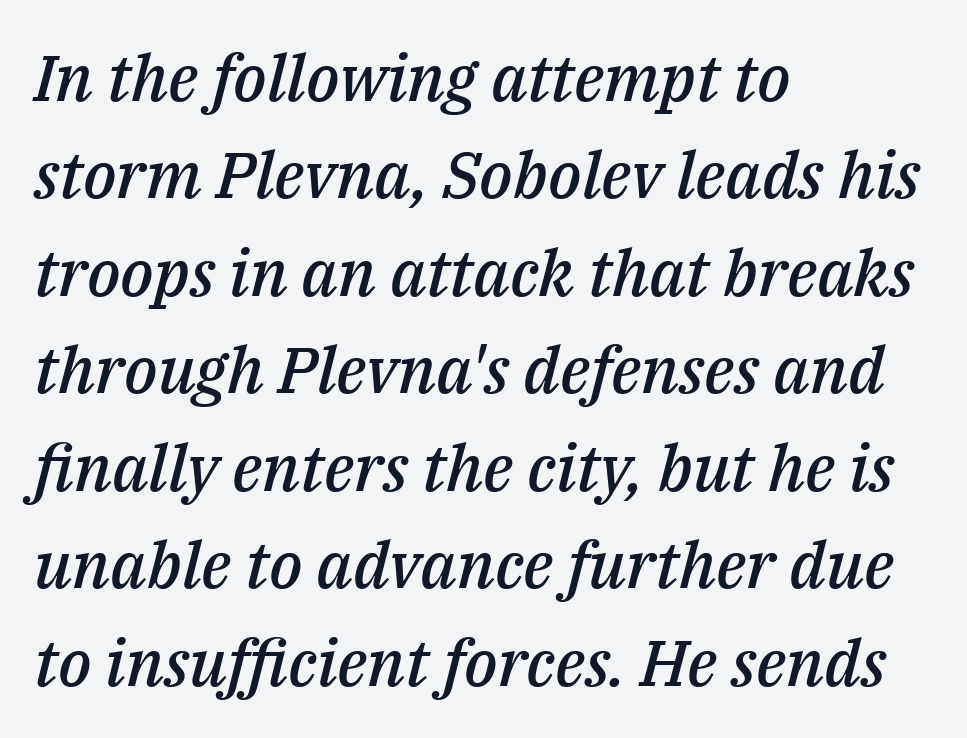
Emphasis by weight is partial: semibold. Is the block centered? No — it sits flush against the left margin. Line spacing here is normal. In terms of letterspacing, this is plain default setting. Does the lettering tilt? It does — this is italic. Character widths vary here, with narrow letters taking less room than wide ones.
